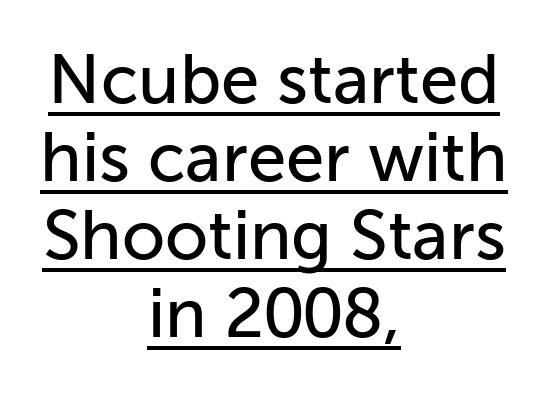
Descenders here cross a horizontal rule under the line. The setting favours the middle, as headings and verse often do. The typeface chosen for these lines omits serifs. The leading is snug, giving the passage a crowded texture.
